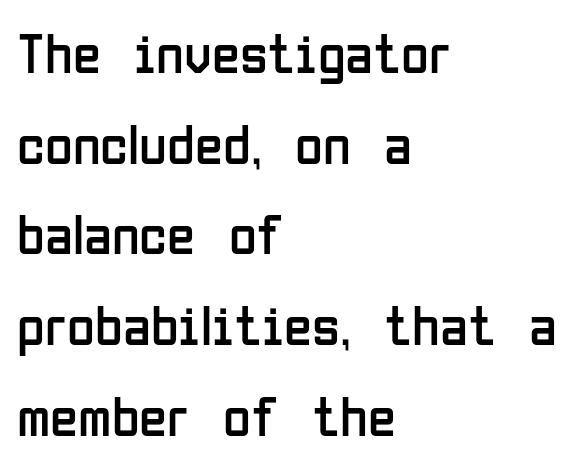
The image shows 57 px regular-weight, condensed sans-serif type, upright; set left-aligned, normal line spacing (1.59x), normal letter spacing, not underlined; low stroke contrast and a medium x-height.
